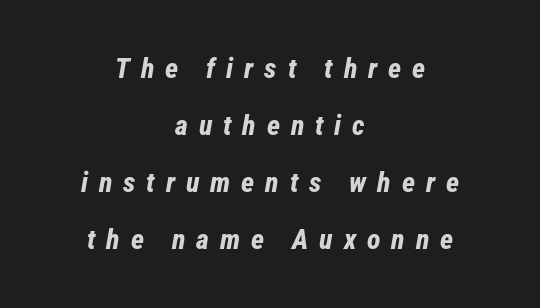
{"italic": "yes", "lean": "right", "slant_degrees": 12, "bold": "yes", "weight": "bold", "width": "condensed", "stroke_contrast": "low", "x_height": "medium", "monospaced": "no", "underline": "no", "align": "center", "line_spacing": "loose", "line_spacing_ratio": 2.03, "letter_spacing": "wide", "letter_spacing_em": 0.39, "glyph_px": 28}
